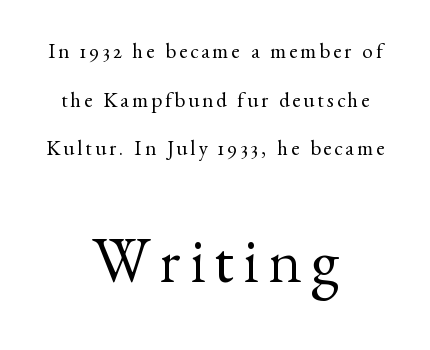
{"serif": "yes", "italic": "no", "bold": "no", "weight": "regular", "width": "normal", "stroke_contrast": "medium", "x_height": "small", "monospaced": "no", "underline": "no", "align": "center", "line_spacing": "loose", "line_spacing_ratio": 2.31, "larger_block": "second", "size_ratio": 3.05, "glyph_px": 64}
